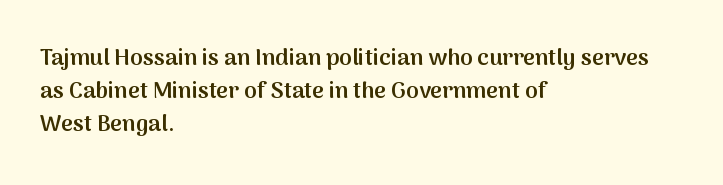
Default kerning and tracking; the words read as compact shapes. Quick note: interline space is typical. This rendering features lettering with no underline. Left-aligned paragraph, ragged on the right. The strokes are fattened partway — semibold, not bold. Italic: no, the glyphs are upright roman.
